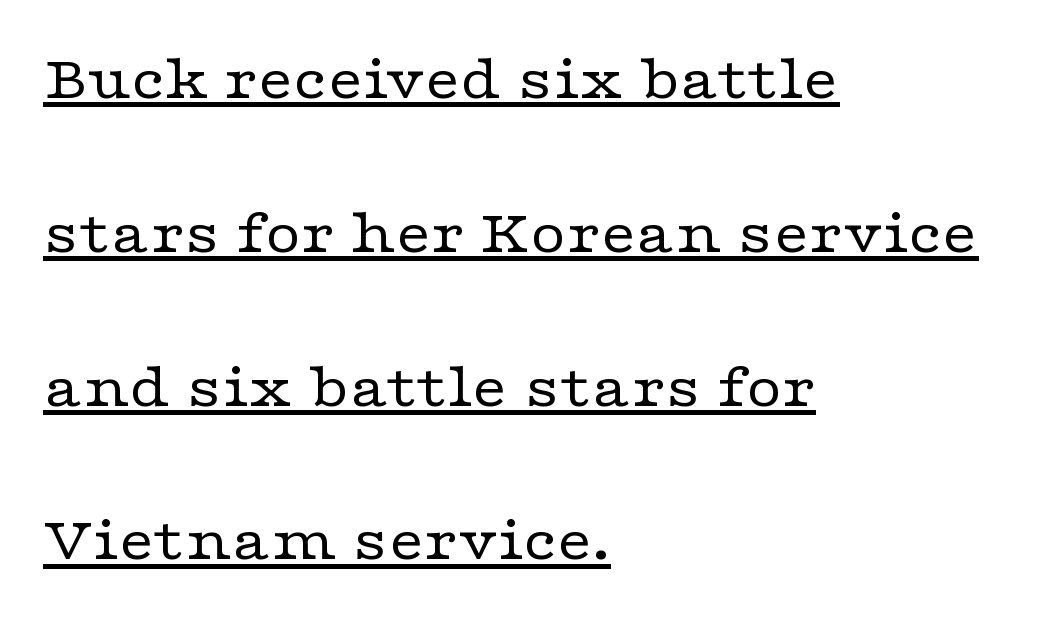
Spacing verdict: proportional, widths tailored to each character. Stems here are at most as thick as an everyday book face. Italic: no, the glyphs are upright roman. Spacing between characters is what you'd get straight out of the box. The words here are underlined.
